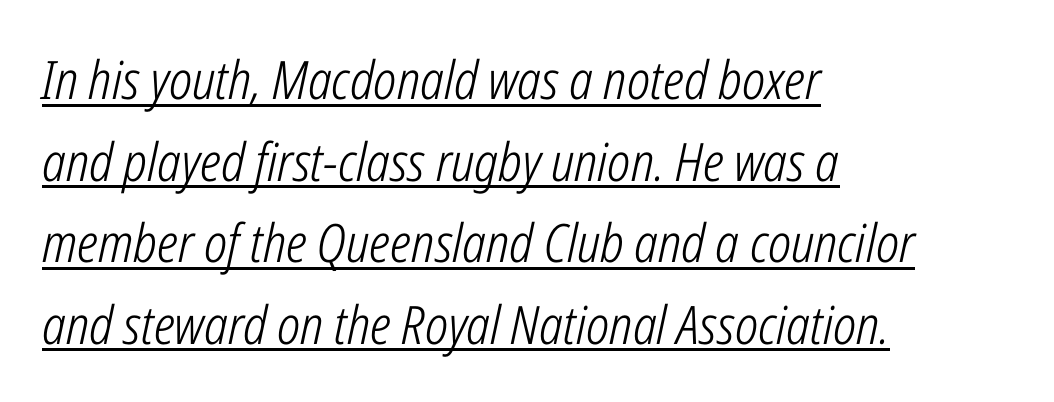
Q: Is the text bold? A: No.
Q: Is the text italic (slanted)? A: Yes, it leans right by about 12 degrees.
Q: Is the text underlined? A: Yes.
Q: How is the paragraph aligned? A: Left-aligned.
Q: Is the spacing between letters normal or unusually wide? A: Normal.
Q: Is the spacing between lines tight, normal or loose? A: Normal.
Q: Width (condensed, normal, or wide)? A: Condensed.
Q: Stroke contrast? A: Low.
Q: x-height? A: Medium.
Q: Monospaced? A: No.
